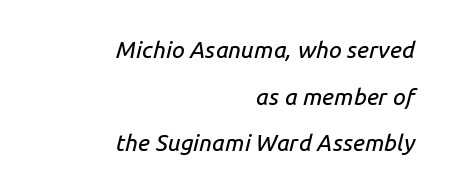
{"italic": "yes", "lean": "right", "slant_degrees": 14, "underline": "no", "align": "right", "line_spacing": "loose", "line_spacing_ratio": 2.03, "letter_spacing": "normal", "letter_spacing_em": 0.0, "glyph_px": 23}
